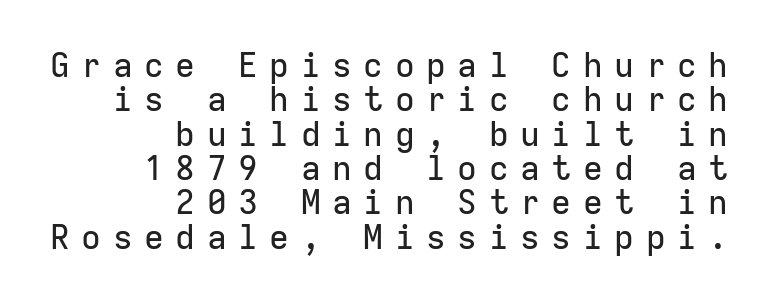
The image shows 33 px sans-serif type, upright, monospaced; set right-aligned, tight line spacing (1.04x), unusually wide letter spacing (+0.35 em), not underlined; low stroke contrast and a medium x-height.
